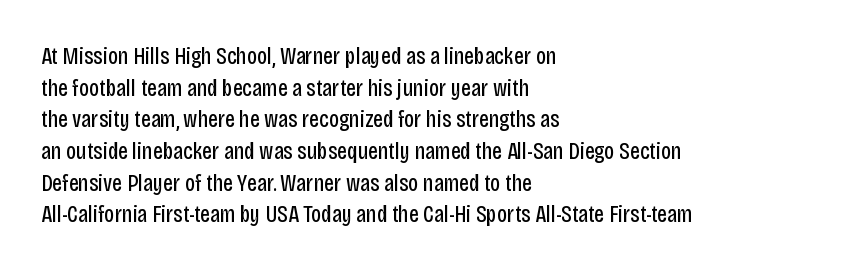
Leftover space on each line is placed entirely after the last word. The typesetting does not lean heavy: it is not bold. Honestly, the letter spacing is just normal — you wouldn't notice it. Underline: absent. If you drew a line through each stem, it would be perfectly vertical.
